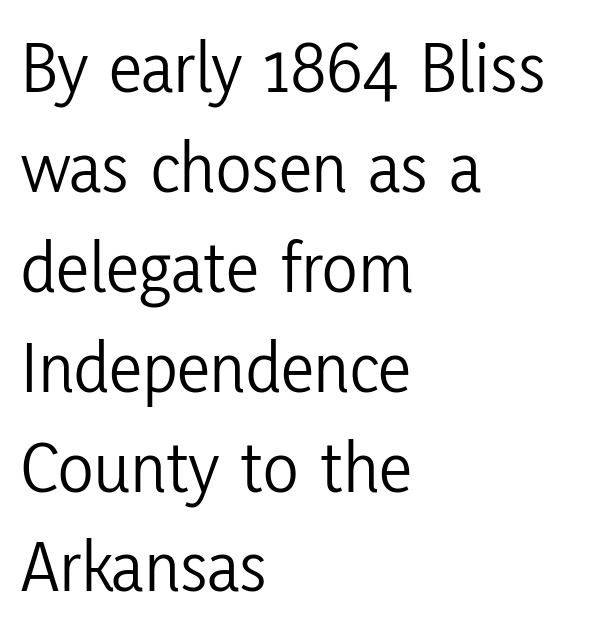
The image shows 74 px light, condensed sans-serif type, upright; set left-aligned, normal line spacing (1.35x), normal letter spacing, not underlined; low stroke contrast and a medium x-height.
